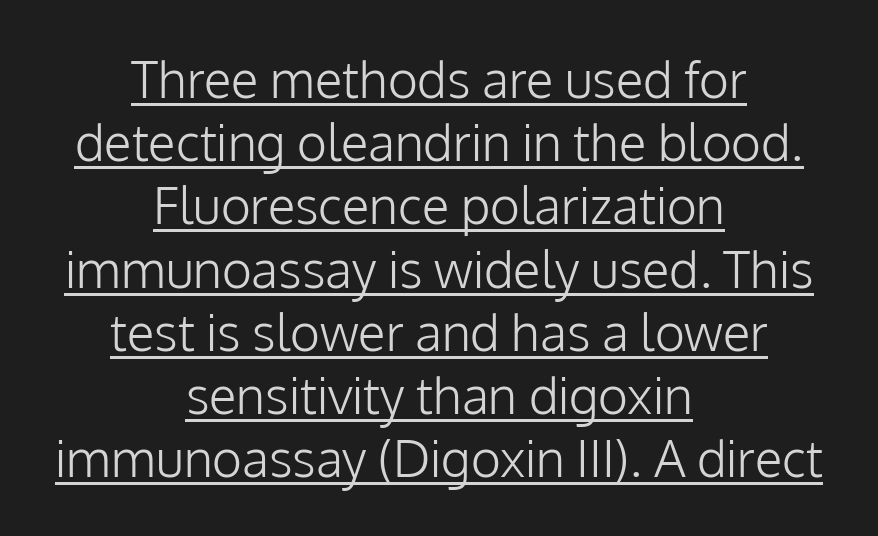
{"serif": "no", "italic": "no", "bold": "no", "weight": "light", "width": "normal", "stroke_contrast": "low", "x_height": "medium", "monospaced": "no", "underline": "yes", "align": "center", "line_spacing_ratio": 1.24, "letter_spacing": "normal", "letter_spacing_em": 0.0, "glyph_px": 51}
